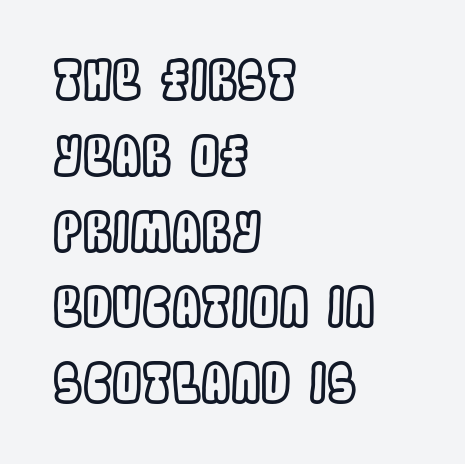
The image shows 53 px condensed type, upright; set left-aligned, normal line spacing (1.43x), normal letter spacing, not underlined; a large x-height.
